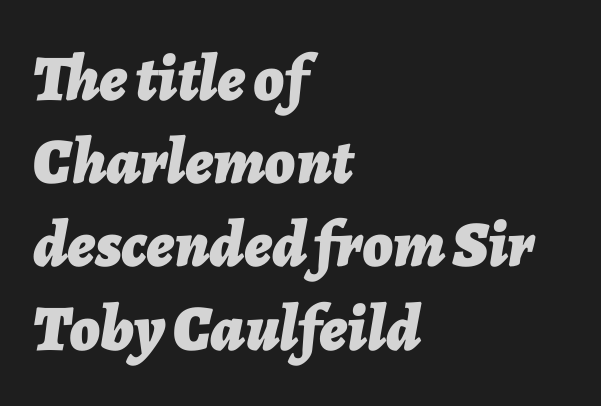
The space directly below the letters is spotless. A typesetter would call this proportional, since set widths differ per character. Does the weight exceed regular? Yes, all the way to bold. How would I describe the line gaps? Plain and ordinary. Honestly, the letter spacing is just normal — you wouldn't notice it. Italic? Definitely — the glyphs are oblique.
